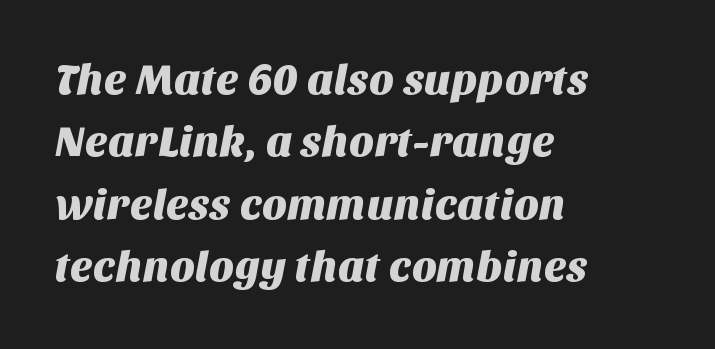
{"serif": "no", "width": "normal", "stroke_contrast": "medium", "x_height": "large", "monospaced": "no", "underline": "no", "align": "left", "line_spacing": "normal", "line_spacing_ratio": 1.45, "letter_spacing": "normal", "letter_spacing_em": 0.0, "glyph_px": 43}
